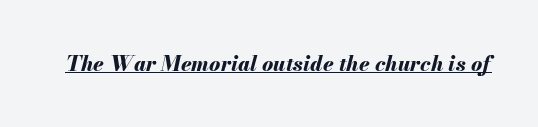
Q: Is the text bold? A: Yes.
Q: Is the text italic (slanted)? A: Yes, it leans right by about 13 degrees.
Q: Is the text underlined? A: Yes.
Q: Is the spacing between letters normal or unusually wide? A: Normal.
